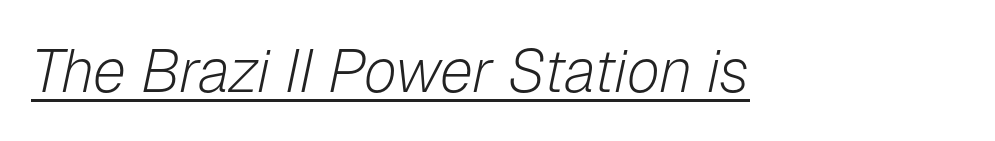
The lettering tilts uniformly, giving the passage an italic look. On a weight scale, this lands at 450 or below. How are the letters spaced? Ordinarily, with no added tracking. A typesetter would call this proportional, since set widths differ per character.
